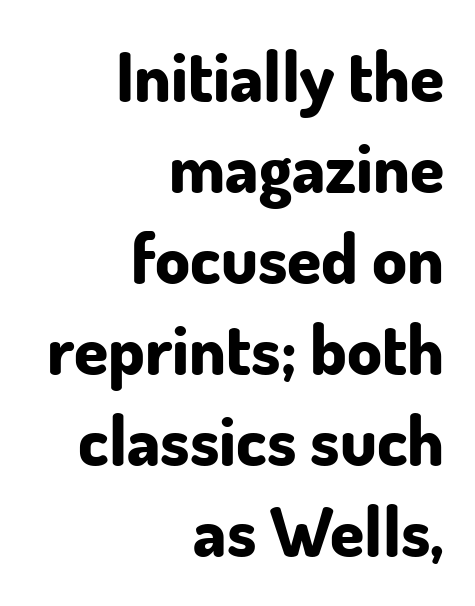
{"serif": "no", "italic": "no", "bold": "yes", "weight": "bold", "width": "normal", "stroke_contrast": "low", "x_height": "small", "monospaced": "no", "underline": "no", "align": "right", "line_spacing": "normal", "line_spacing_ratio": 1.32, "letter_spacing": "normal", "letter_spacing_em": 0.0, "glyph_px": 69}
